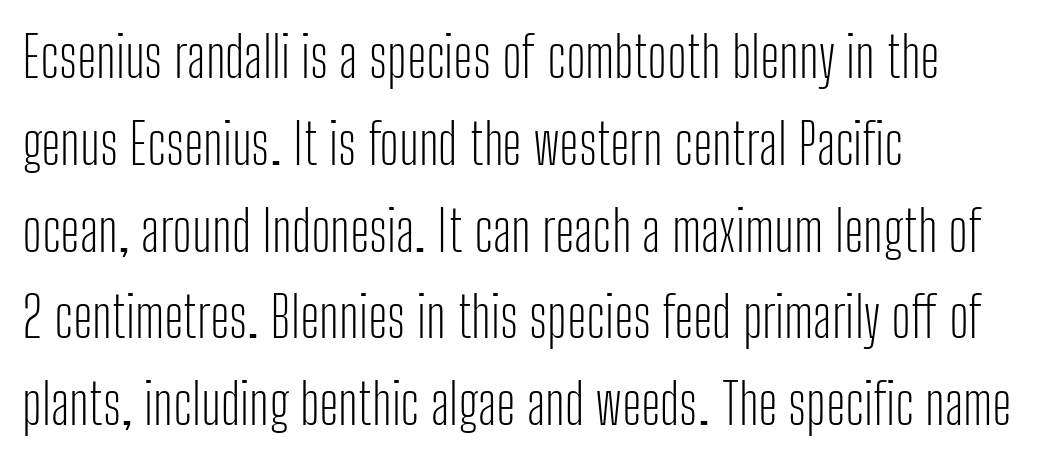
This sample keeps an unexceptional amount of space between lines. The gaps between neighbouring characters are ordinary and unremarkable. This sample uses an upright cut, with every glyph sitting square on the baseline. The area under the type is left untouched. In CSS terms this would be text-align: left.
